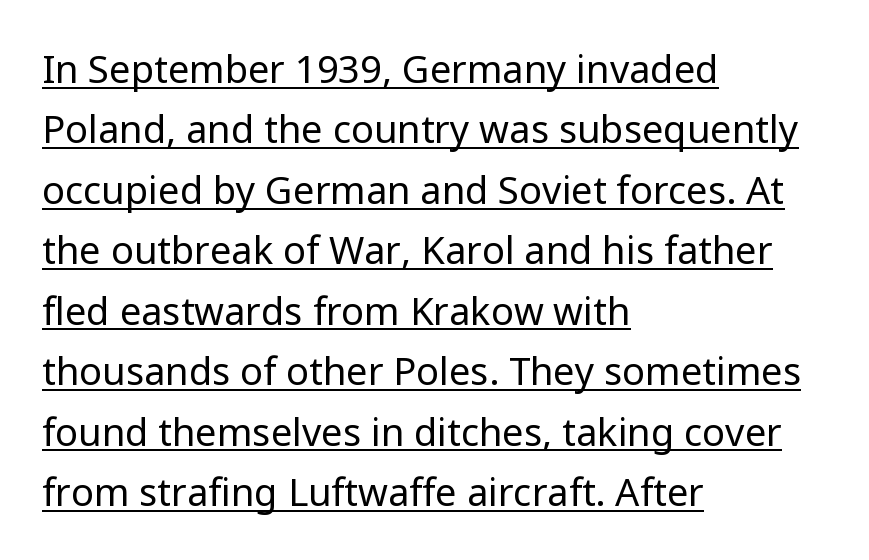
{"serif": "no", "italic": "no", "bold": "no", "weight": "regular", "width": "normal", "stroke_contrast": "low", "x_height": "medium", "monospaced": "no", "underline": "yes", "align": "left", "line_spacing": "normal", "line_spacing_ratio": 1.59, "letter_spacing": "normal", "letter_spacing_em": 0.0, "glyph_px": 38}
